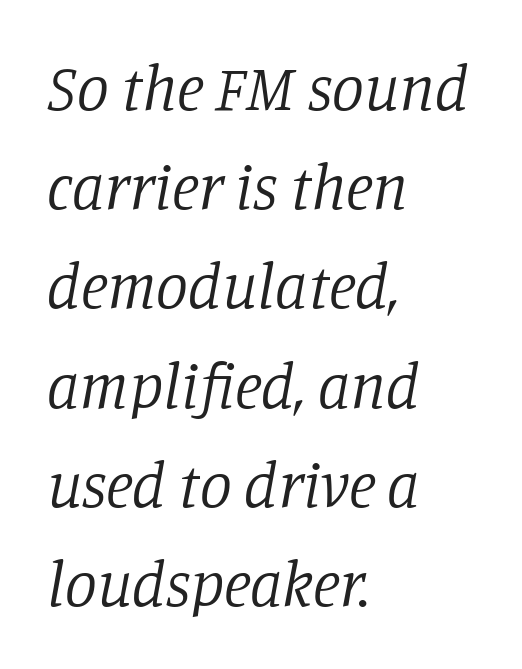
Letterform terminals end in serifs throughout the passage. No chunkiness to these letters — they're not bold. This rendering features lettering with no underline. Does extra space separate the letters? No, they use regular spacing. Does the lettering tilt? It does — this is italic.
